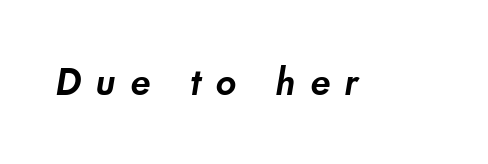
Font category for this specimen: sans-serif. Plain, unruled lines of type. Substantial extra tracking has been applied to these lines. The rendering uses natural spacing where letterforms have individual widths.
